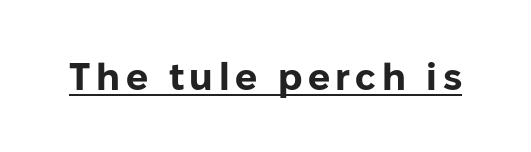
Every letter is thick-stroked: bold, no question. It's the straight-up-and-down kind of type. Varying glyph widths throughout — classic text-font behaviour. The text was rendered using a sans face with plain stroke endings. Descenders here cross a horizontal rule under the line.
